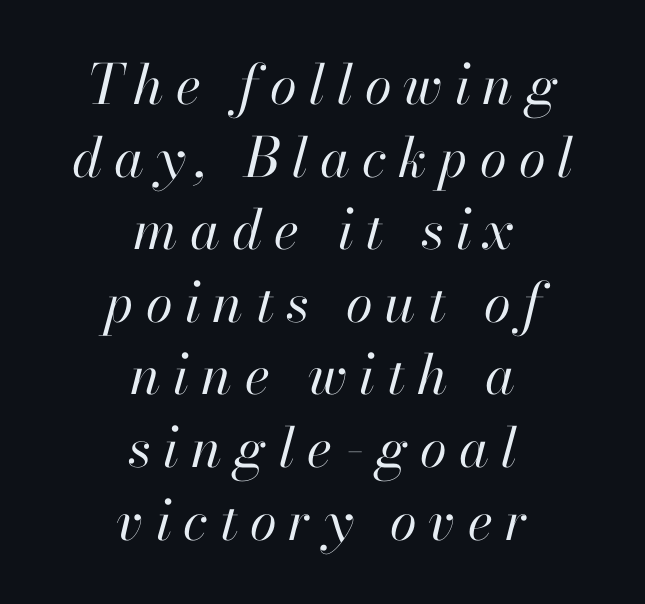
{"italic": "yes", "lean": "right", "slant_degrees": 13, "bold": "no", "weight": "regular", "width": "normal", "stroke_contrast": "high", "x_height": "small", "monospaced": "no", "underline": "no", "align": "center", "line_spacing": "normal", "line_spacing_ratio": 1.32, "letter_spacing": "wide", "letter_spacing_em": 0.22, "glyph_px": 55}
